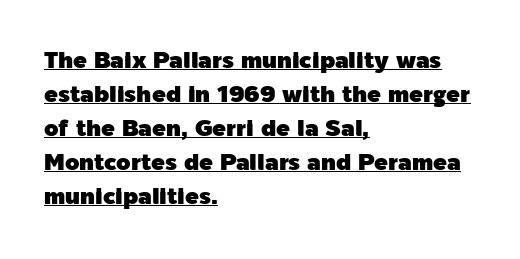
{"italic": "no", "underline": "yes", "align": "left", "line_spacing": "normal", "line_spacing_ratio": 1.48, "letter_spacing": "normal", "letter_spacing_em": 0.0, "glyph_px": 23}
